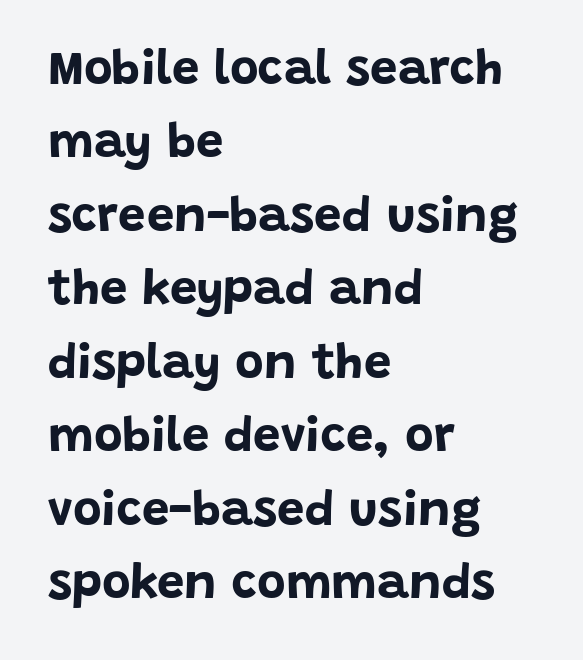
The image shows 49 px bold sans-serif type, upright; set left-aligned, normal line spacing (1.5x), normal letter spacing, not underlined; low stroke contrast and a large x-height.
